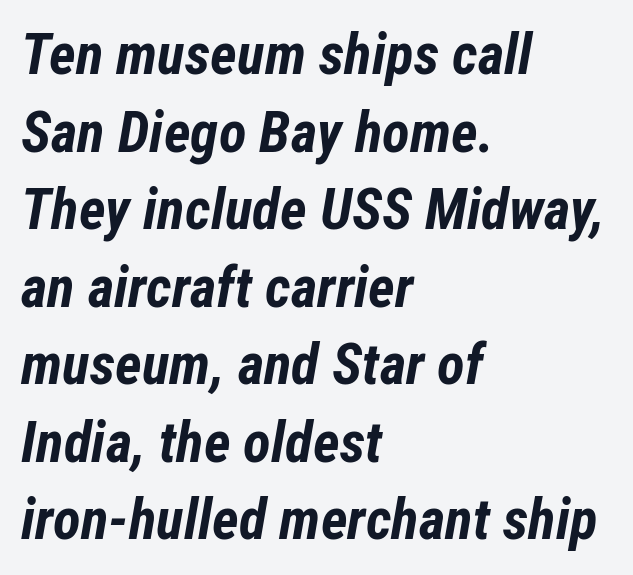
Q: Is the text bold? A: Yes.
Q: Is the text italic (slanted)? A: Yes, it leans right by about 12 degrees.
Q: Is the text underlined? A: No.
Q: How is the paragraph aligned? A: Left-aligned.
Q: Is the spacing between letters normal or unusually wide? A: Normal.
Q: Is the spacing between lines tight, normal or loose? A: Normal.
Q: Width (condensed, normal, or wide)? A: Condensed.
Q: Stroke contrast? A: Low.
Q: x-height? A: Medium.
Q: Monospaced? A: No.
